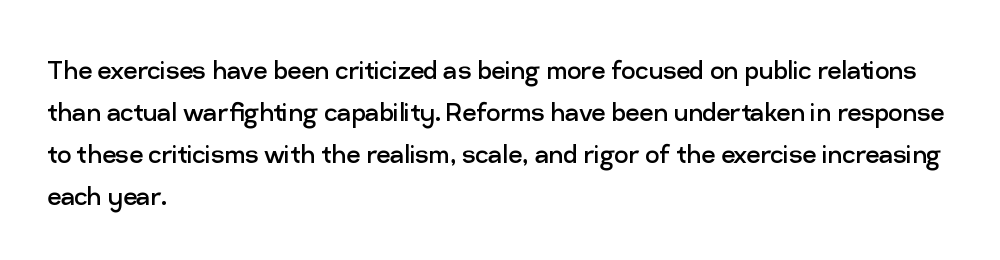
The image shows 31 px regular-weight sans-serif type, upright; set left-aligned, normal line spacing (1.36x), normal letter spacing, not underlined; low stroke contrast and a medium x-height.
